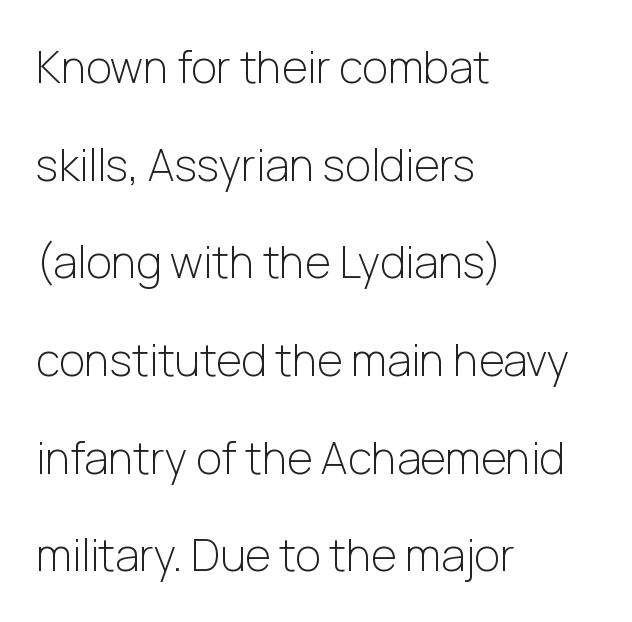
The image shows 44 px light sans-serif type, upright; set left-aligned, loose line spacing (2.22x), normal letter spacing, not underlined; low stroke contrast and a medium x-height.
